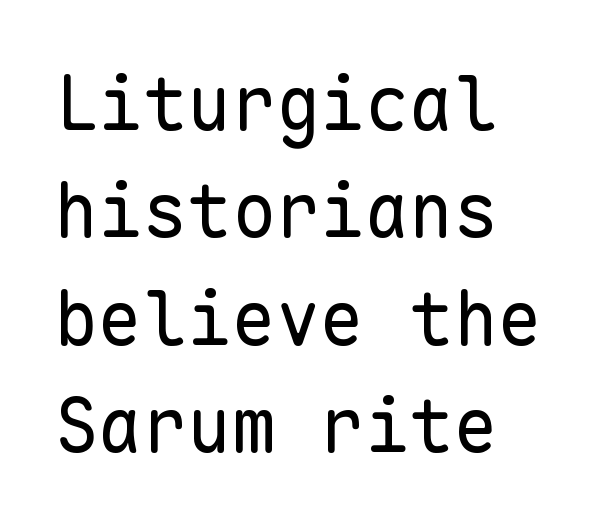
The image shows 74 px regular-weight sans-serif type, upright, monospaced; set left-aligned, normal line spacing (1.45x), normal letter spacing, not underlined; low stroke contrast and a medium x-height.
